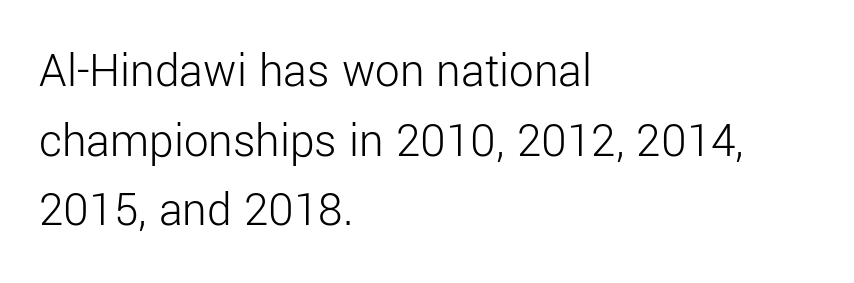
If you drew a line through each stem, it would be perfectly vertical. The vertical gap from one line to the next is medium. Standard letterfit; no display-style spreading of the glyphs. Letterform terminals end flat and unadorned throughout the passage. One-word summary of the alignment: left. Glance below the letters and you will spot only blank space.
